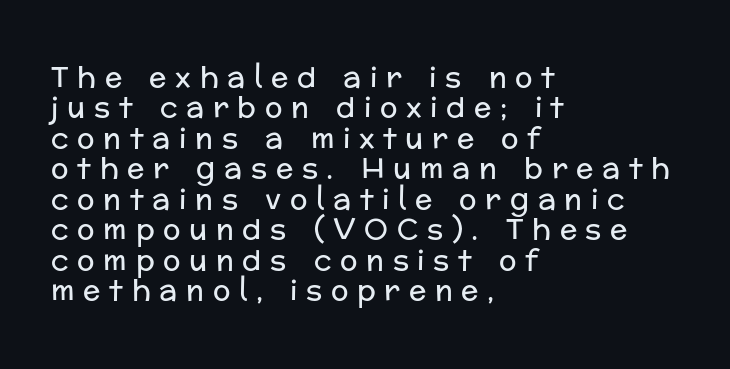
{"serif": "no", "italic": "no", "bold": "no", "weight": "regular", "width": "normal", "stroke_contrast": "low", "x_height": "medium", "monospaced": "no", "underline": "no", "align": "left", "line_spacing": "tight", "line_spacing_ratio": 1.05, "letter_spacing": "wide", "letter_spacing_em": 0.3, "glyph_px": 29}
